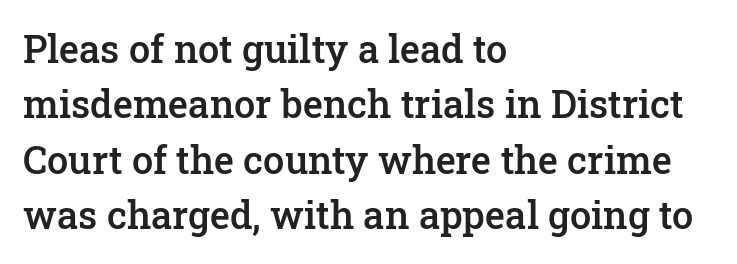
Q: Is the text bold? A: Semi-bold.
Q: Is the text italic (slanted)? A: No, it is upright.
Q: Is the typeface a serif or a sans-serif typeface? A: Serif.
Q: Is the text underlined? A: No.
Q: How is the paragraph aligned? A: Left-aligned.
Q: Is the spacing between letters normal or unusually wide? A: Normal.
Q: Is the spacing between lines tight, normal or loose? A: Normal.
Q: Width (condensed, normal, or wide)? A: Normal.
Q: Stroke contrast? A: Low.
Q: x-height? A: Medium.
Q: Monospaced? A: No.
